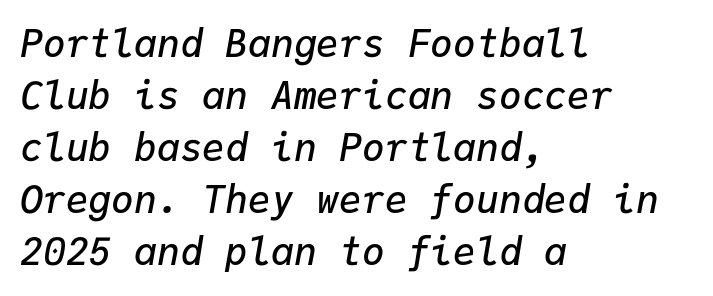
In CSS terms this would be text-align: left. Italic: yes, the glyphs are oblique. The block of text has a typical density, with ordinary space between rows. Stroke thickness is moderately raised; the sample reads as semibold.
